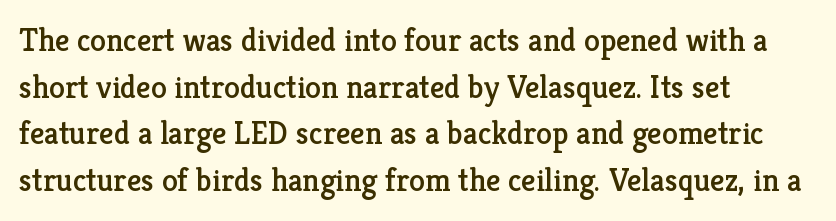
Q: Is the text italic (slanted)? A: No, it is upright.
Q: Is the typeface a serif or a sans-serif typeface? A: Serif.
Q: Is the text underlined? A: No.
Q: How is the paragraph aligned? A: Left-aligned.
Q: Is the spacing between letters normal or unusually wide? A: Normal.
Q: Is the spacing between lines tight, normal or loose? A: Normal.
Q: Width (condensed, normal, or wide)? A: Normal.
Q: Stroke contrast? A: Low.
Q: x-height? A: Medium.
Q: Monospaced? A: No.
